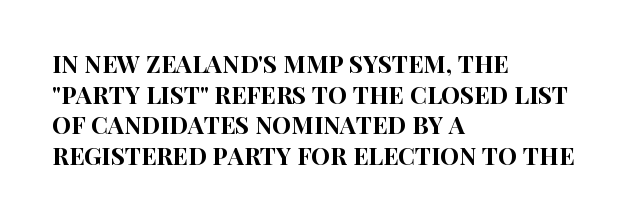
Q: Is the text italic (slanted)? A: No, it is upright.
Q: Is the text underlined? A: No.
Q: How is the paragraph aligned? A: Left-aligned.
Q: Is the spacing between letters normal or unusually wide? A: Normal.
Q: Is the spacing between lines tight, normal or loose? A: Normal.
